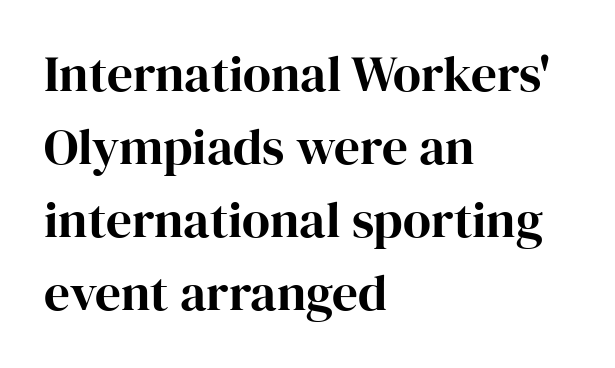
The image shows 51 px serif type, upright; set left-aligned, normal line spacing (1.43x), normal letter spacing, not underlined; high stroke contrast and a medium x-height.
